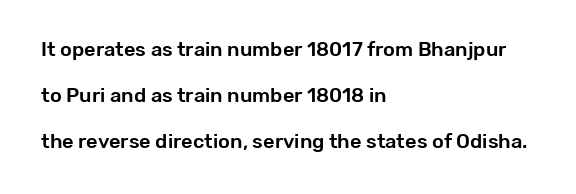
Q: Is the text italic (slanted)? A: No, it is upright.
Q: Is the text underlined? A: No.
Q: How is the paragraph aligned? A: Left-aligned.
Q: Is the spacing between letters normal or unusually wide? A: Normal.
Q: Is the spacing between lines tight, normal or loose? A: Loose.
